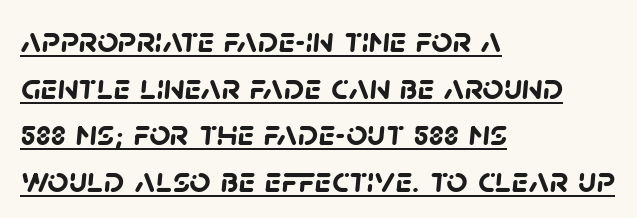
Q: Is the text bold? A: Yes.
Q: Is the typeface a serif or a sans-serif typeface? A: Sans-serif.
Q: Is the text underlined? A: Yes.
Q: How is the paragraph aligned? A: Left-aligned.
Q: Is the spacing between letters normal or unusually wide? A: Normal.
Q: Is the spacing between lines tight, normal or loose? A: Normal.
Q: Width (condensed, normal, or wide)? A: Normal.
Q: Stroke contrast? A: Low.
Q: x-height? A: Large.
Q: Monospaced? A: No.
